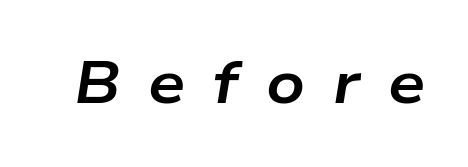
Only glyphs here, with clear space below each row. How heavy is the stroke? Heavy — this is a bold. The whole block is typeset with a tilt. Spacing verdict: proportional, widths tailored to each character. Characters follow at a spacing far wider than the type designer built in.
